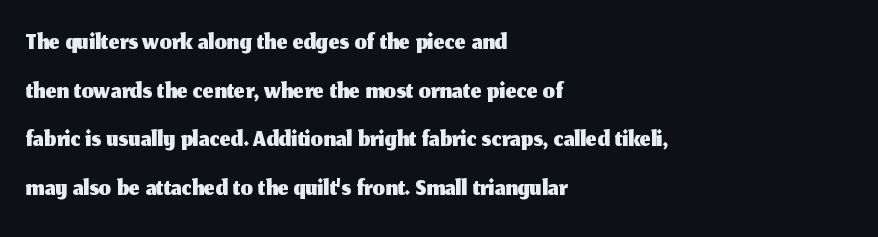
{"serif": "no", "italic": "no", "width": "normal", "stroke_contrast": "medium", "x_height": "medium", "monospaced": "no", "underline": "no", "align": "left", "line_spacing": "normal", "line_spacing_ratio": 1.25, "letter_spacing": "normal", "letter_spacing_em": 0.0, "glyph_px": 39}
